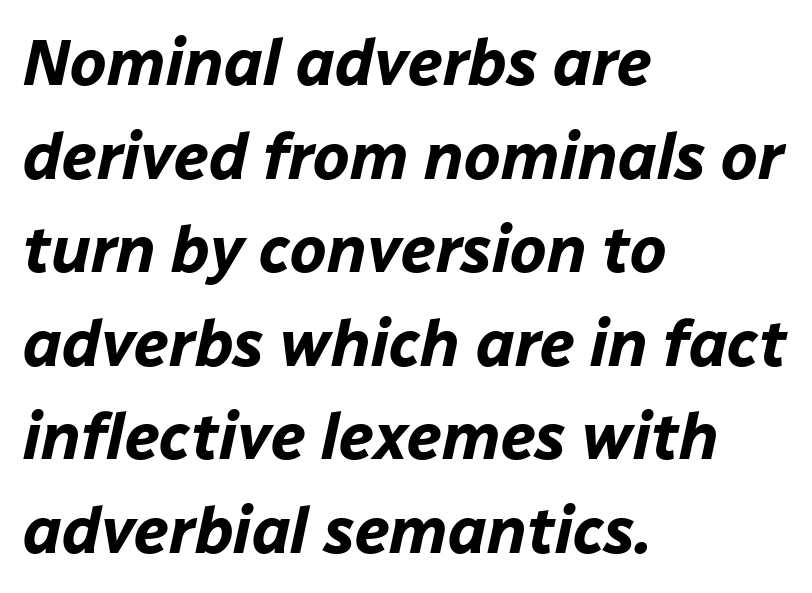
The image shows 65 px bold type, italic (leaning right); set left-aligned, normal line spacing (1.44x), normal letter spacing, not underlined; low stroke contrast and a medium x-height.
